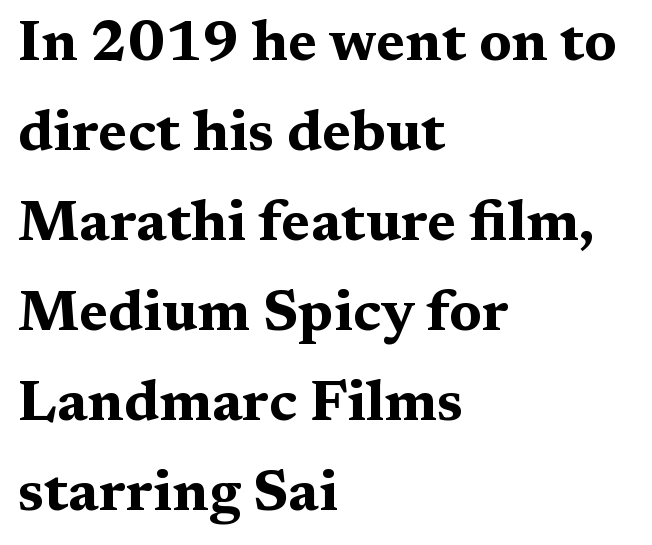
Q: Is the text bold? A: Yes.
Q: Is the text italic (slanted)? A: No, it is upright.
Q: Is the typeface a serif or a sans-serif typeface? A: Serif.
Q: Is the text underlined? A: No.
Q: How is the paragraph aligned? A: Left-aligned.
Q: Is the spacing between letters normal or unusually wide? A: Normal.
Q: Is the spacing between lines tight, normal or loose? A: Normal.
Q: Width (condensed, normal, or wide)? A: Wide.
Q: Stroke contrast? A: Medium.
Q: x-height? A: Medium.
Q: Monospaced? A: No.
